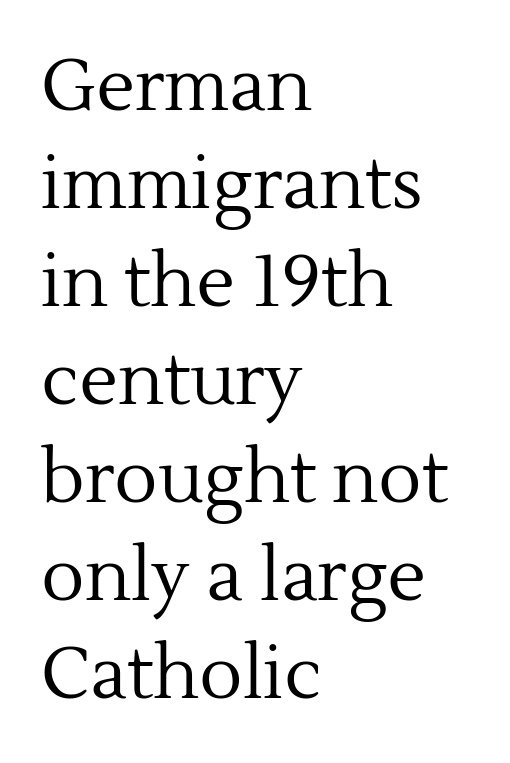
The image shows 72 px regular-weight serif type, upright; set left-aligned, normal line spacing (1.36x), normal letter spacing, not underlined; a medium x-height.
